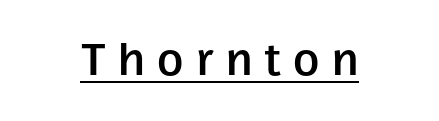
The image shows 48 px semibold sans-serif type, upright; set unusually wide letter spacing (+0.26 em), underlined; low stroke contrast and a medium x-height.
